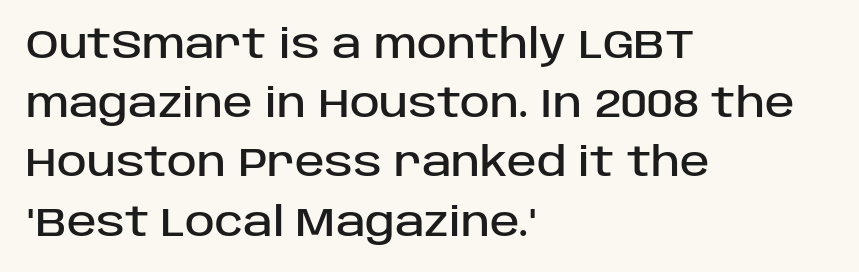
Q: Is the text italic (slanted)? A: No, it is upright.
Q: Is the typeface a serif or a sans-serif typeface? A: Sans-serif.
Q: Is the text underlined? A: No.
Q: How is the paragraph aligned? A: Left-aligned.
Q: Is the spacing between letters normal or unusually wide? A: Normal.
Q: Is the spacing between lines tight, normal or loose? A: Normal.
Q: Width (condensed, normal, or wide)? A: Normal.
Q: Stroke contrast? A: Low.
Q: x-height? A: Large.
Q: Monospaced? A: No.
